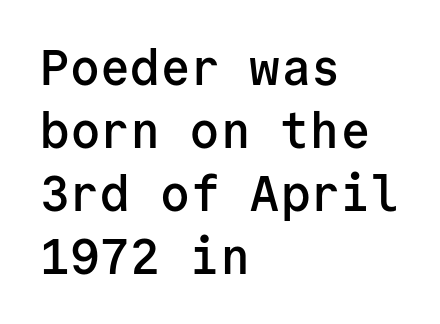
Posture: vertical. Glyph-to-glyph distance matches everyday printed text. Students, observe: this is what conventionally led text looks like. This rendering employs a face without finishing strokes, i.e., a sans-serif. Is this a fixed-width face? Yes — each glyph sits in an identical cell.
